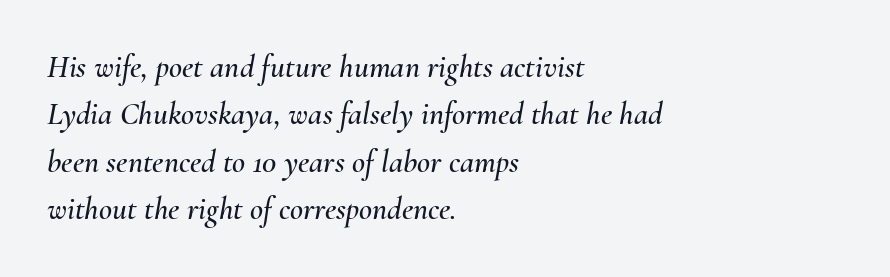
Q: Is the text italic (slanted)? A: Yes, it leans right by about 10 degrees.
Q: Is the text underlined? A: No.
Q: How is the paragraph aligned? A: Left-aligned.
Q: Is the spacing between letters normal or unusually wide? A: Normal.
Q: Is the spacing between lines tight, normal or loose? A: Normal.
Q: Width (condensed, normal, or wide)? A: Normal.
Q: Stroke contrast? A: Medium.
Q: x-height? A: Small.
Q: Monospaced? A: No.
